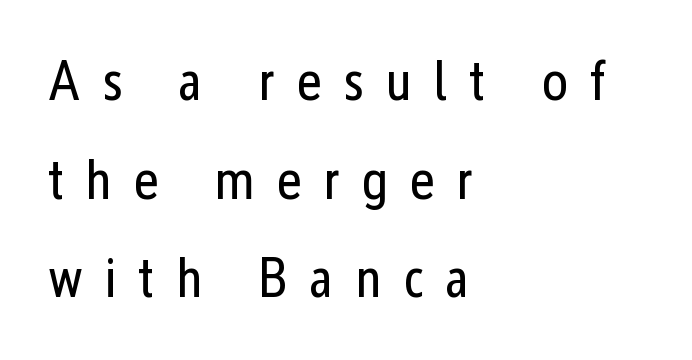
The image shows 56 px regular-weight, condensed sans-serif type, upright; set left-aligned, line spacing 1.76x, unusually wide letter spacing (+0.38 em), not underlined; low stroke contrast and a medium x-height.
